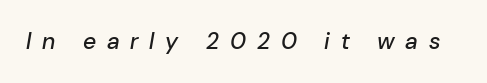
The image shows 23 px text type, italic (leaning right); set unusually wide letter spacing (+0.47 em), not underlined.
